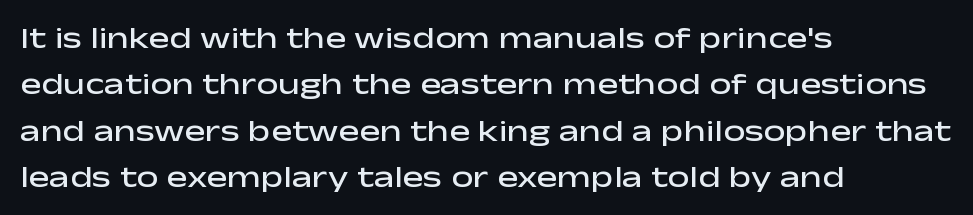
The image shows 31 px semibold, wide sans-serif type, upright; set left-aligned, normal line spacing (1.5x), normal letter spacing, not underlined; low stroke contrast and a medium x-height.
